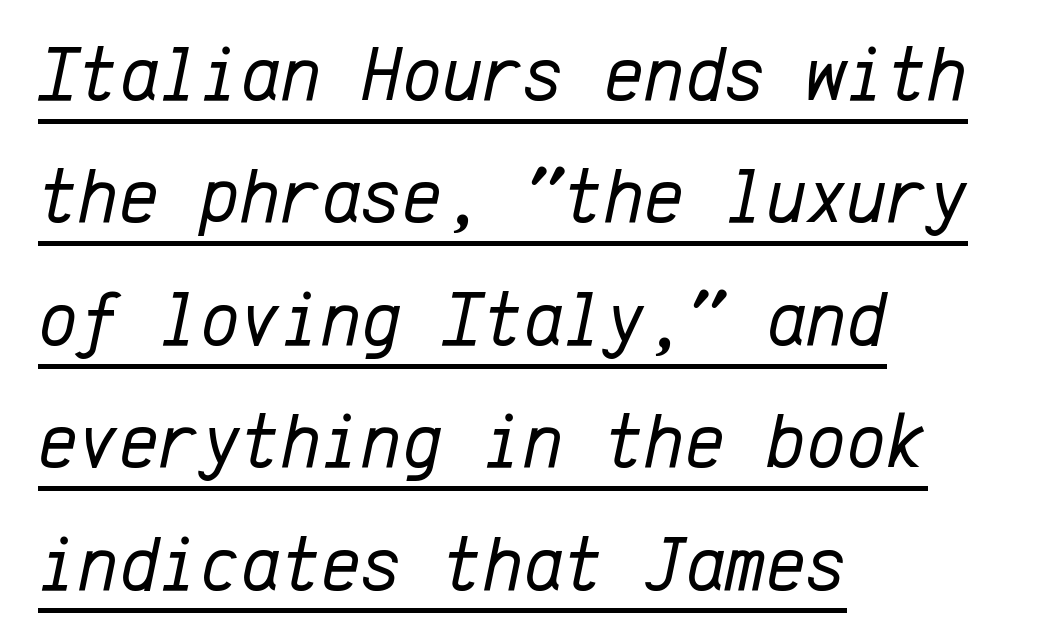
Each letter, wide or thin by design, is forced into the same width here. This sample uses an oblique cut, with every glyph tilted off the vertical. The gaps between neighbouring characters are ordinary and unremarkable. Horizontal alignment here is leftward, the default for most running prose. Underline: present. Is there much room between lines? A standard amount, neither cramped nor airy.
